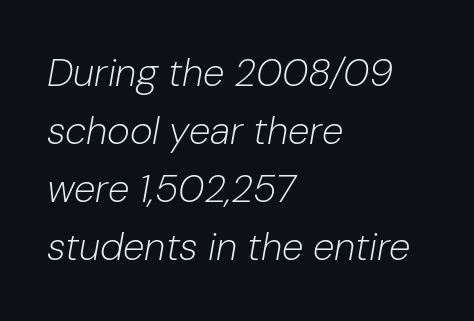
{"italic": "yes", "lean": "right", "slant_degrees": 10, "bold": "no", "weight": "light", "width": "normal", "stroke_contrast": "low", "x_height": "medium", "monospaced": "no", "underline": "no", "align": "left", "line_spacing": "normal", "line_spacing_ratio": 1.49, "letter_spacing": "normal", "letter_spacing_em": 0.0, "glyph_px": 39}
